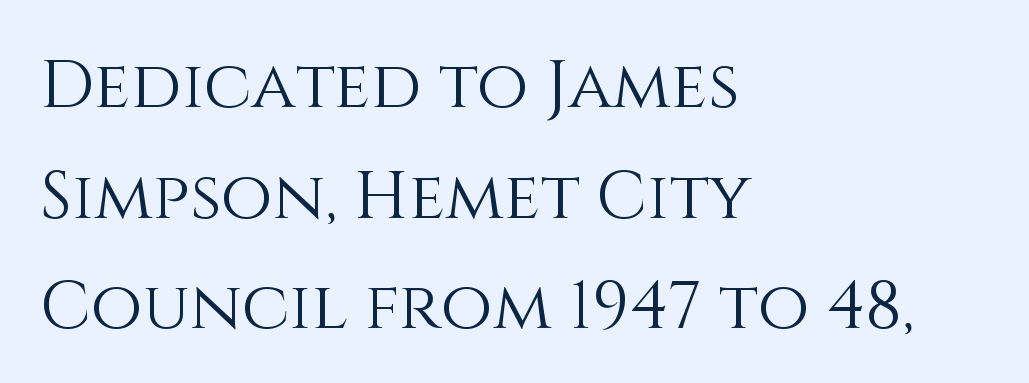
{"italic": "no", "bold": "no", "weight": "light", "width": "normal", "stroke_contrast": "medium", "x_height": "large", "monospaced": "no", "underline": "no", "align": "left", "line_spacing": "normal", "line_spacing_ratio": 1.65, "letter_spacing": "normal", "letter_spacing_em": 0.0, "glyph_px": 67}
